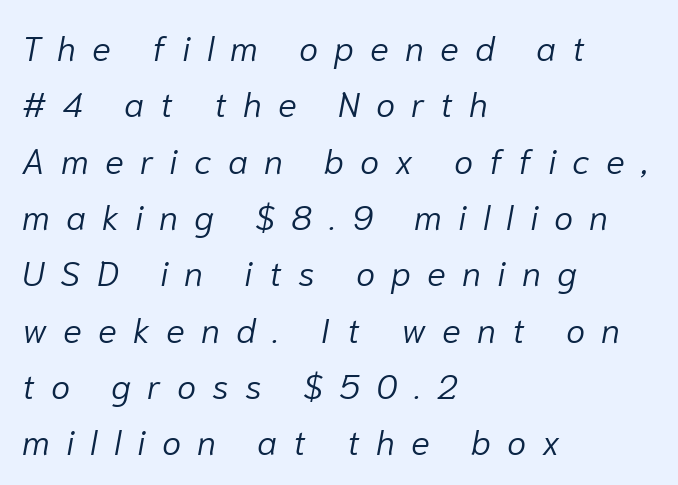
Q: Is the text bold? A: No.
Q: Is the text italic (slanted)? A: Yes, it leans right by about 10 degrees.
Q: Is the text underlined? A: No.
Q: How is the paragraph aligned? A: Left-aligned.
Q: Is the spacing between letters normal or unusually wide? A: Unusually wide.
Q: Is the spacing between lines tight, normal or loose? A: Normal.
Q: Width (condensed, normal, or wide)? A: Normal.
Q: Stroke contrast? A: Low.
Q: x-height? A: Medium.
Q: Monospaced? A: No.
